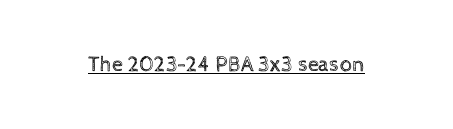
{"italic": "no", "bold": "no", "underline": "yes", "letter_spacing": "normal", "letter_spacing_em": 0.0, "glyph_px": 22}
